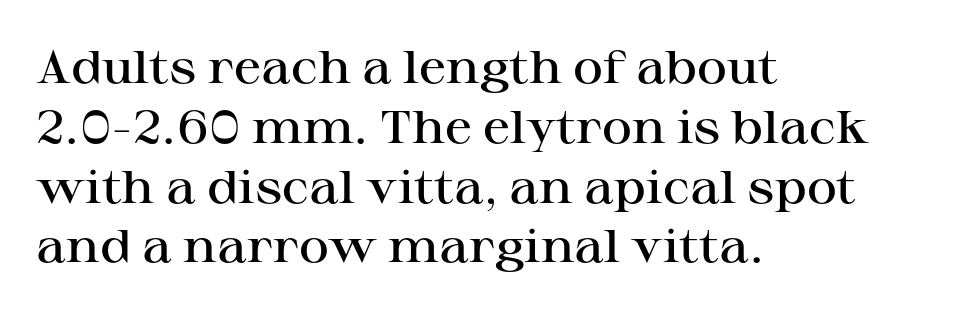
The image shows 46 px semibold, wide serif type, upright; set left-aligned, normal line spacing (1.3x), normal letter spacing, not underlined; high stroke contrast and a medium x-height.
